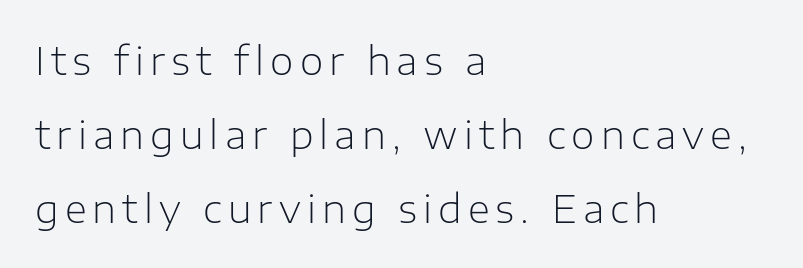
{"serif": "no", "italic": "no", "bold": "no", "weight": "light", "width": "normal", "stroke_contrast": "low", "x_height": "medium", "monospaced": "no", "underline": "no", "align": "left", "line_spacing": "loose", "line_spacing_ratio": 1.95, "glyph_px": 38}
